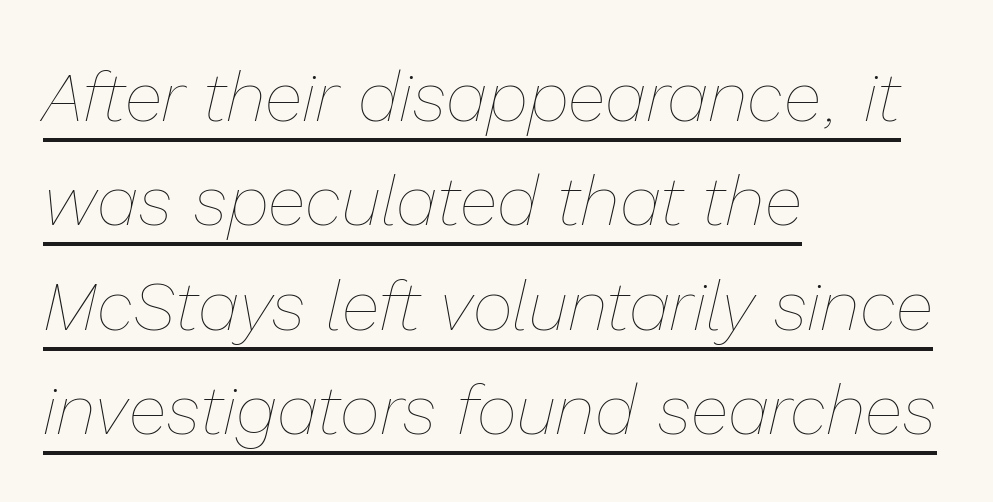
This rendering features underlined lettering. This sample is left-justified, so line endings fall wherever the words run out. Does the lettering tilt? It does — this is italic. Counters stay open thanks to moderate or lighter strokes. Spacing verdict: proportional, widths tailored to each character. Default kerning and tracking; the words read as compact shapes.
